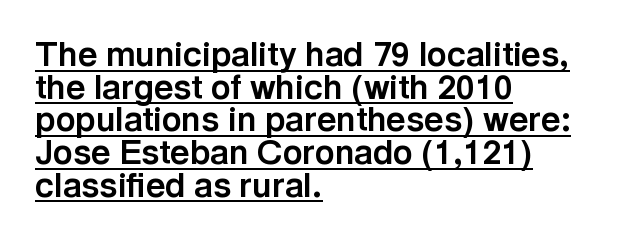
Q: Is the text bold? A: Yes.
Q: Is the text italic (slanted)? A: No, it is upright.
Q: Is the typeface a serif or a sans-serif typeface? A: Sans-serif.
Q: Is the text underlined? A: Yes.
Q: How is the paragraph aligned? A: Left-aligned.
Q: Is the spacing between letters normal or unusually wide? A: Normal.
Q: Is the spacing between lines tight, normal or loose? A: Tight.
Q: Width (condensed, normal, or wide)? A: Normal.
Q: x-height? A: Medium.
Q: Monospaced? A: No.
